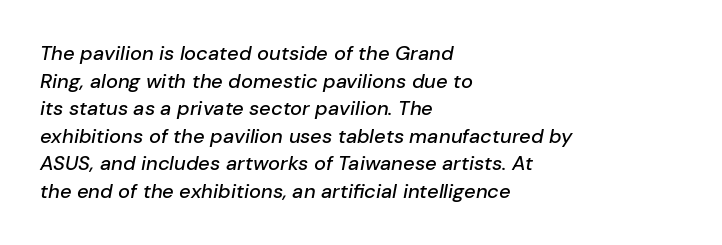
{"italic": "yes", "lean": "right", "slant_degrees": 10, "underline": "no", "align": "left", "line_spacing": "normal", "line_spacing_ratio": 1.38, "letter_spacing": "normal", "letter_spacing_em": 0.0, "glyph_px": 20}
